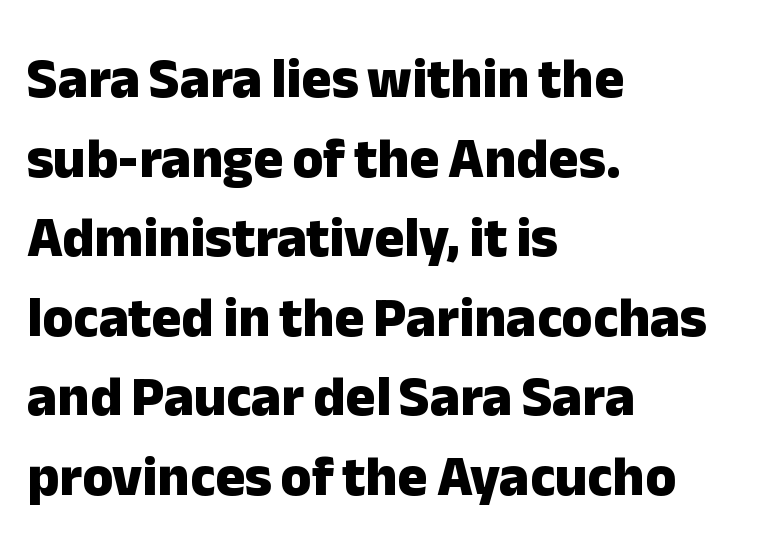
Q: Is the text bold? A: Yes.
Q: Is the text italic (slanted)? A: No, it is upright.
Q: Is the typeface a serif or a sans-serif typeface? A: Sans-serif.
Q: Is the text underlined? A: No.
Q: How is the paragraph aligned? A: Left-aligned.
Q: Is the spacing between letters normal or unusually wide? A: Normal.
Q: Is the spacing between lines tight, normal or loose? A: Normal.
Q: Width (condensed, normal, or wide)? A: Normal.
Q: Stroke contrast? A: Low.
Q: x-height? A: Medium.
Q: Monospaced? A: No.
